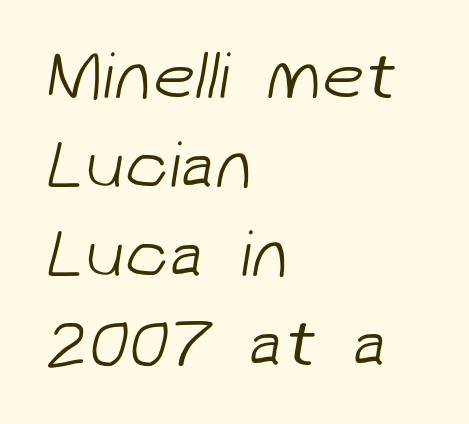
The image shows 67 px light sans-serif type; set left-aligned, normal line spacing (1.33x), normal letter spacing, not underlined; low stroke contrast and a medium x-height.
